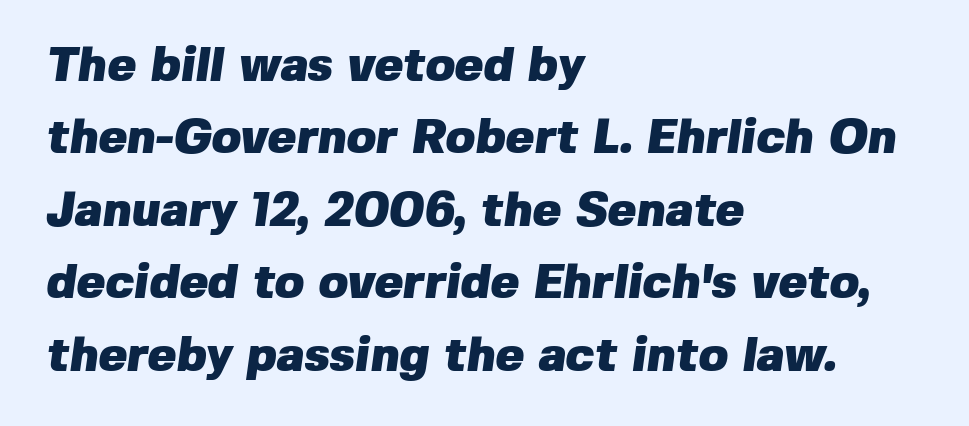
Compared with an ordinary text face, these strokes are far heavier — a full bold. Decoration check: the copy has no underline. These lines keep a tight, regular rhythm from letter to letter. This sample has the flowing, uneven cadence of proportional lettering. The glyphs in this specimen are sans serif.
